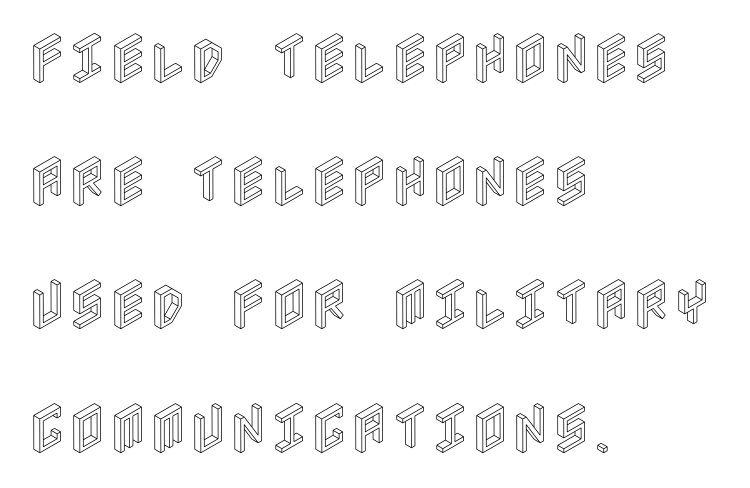
The image shows 55 px condensed type, upright; set left-aligned, loose line spacing (2.24x), normal letter spacing, not underlined; a large x-height.
